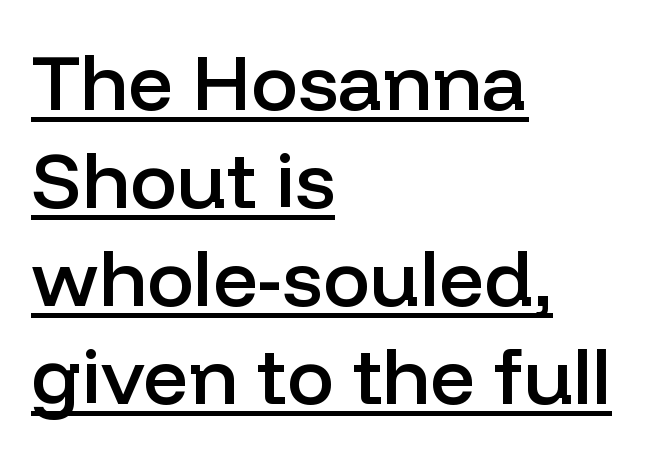
Q: Is the text bold? A: Semi-bold.
Q: Is the text italic (slanted)? A: No, it is upright.
Q: Is the typeface a serif or a sans-serif typeface? A: Sans-serif.
Q: Is the text underlined? A: Yes.
Q: How is the paragraph aligned? A: Left-aligned.
Q: Is the spacing between letters normal or unusually wide? A: Normal.
Q: Width (condensed, normal, or wide)? A: Normal.
Q: Stroke contrast? A: Low.
Q: x-height? A: Medium.
Q: Monospaced? A: No.
